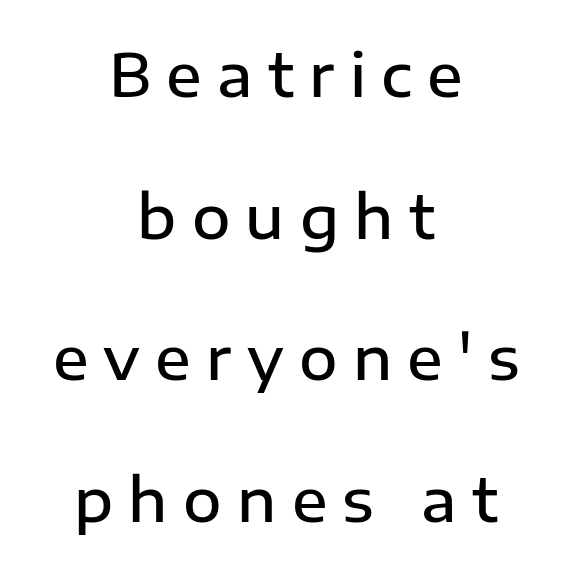
{"serif": "no", "italic": "no", "bold": "semi", "weight": "semibold", "width": "normal", "stroke_contrast": "low", "x_height": "medium", "monospaced": "no", "underline": "no", "align": "center", "line_spacing": "loose", "line_spacing_ratio": 2.4, "letter_spacing": "wide", "letter_spacing_em": 0.26, "glyph_px": 59}
